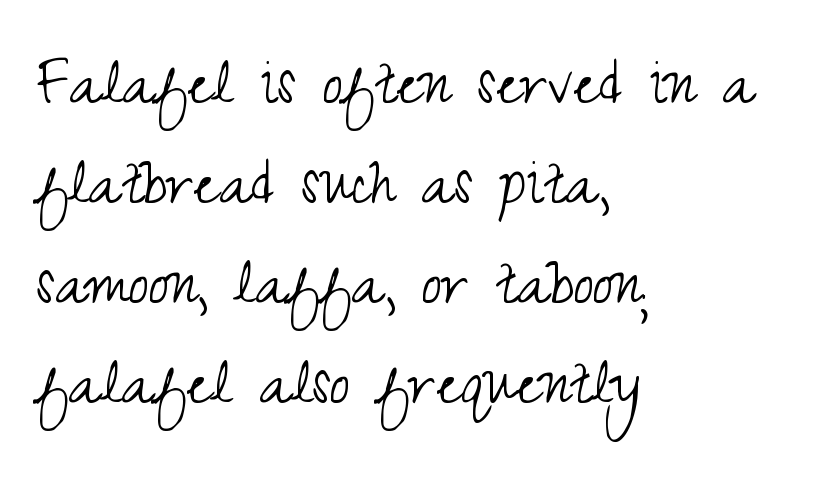
{"serif": "no", "italic": "no", "bold": "no", "weight": "light", "width": "condensed", "stroke_contrast": "medium", "x_height": "small", "monospaced": "no", "underline": "no", "align": "left", "line_spacing": "normal", "line_spacing_ratio": 1.37, "letter_spacing": "normal", "letter_spacing_em": 0.0, "glyph_px": 73}
